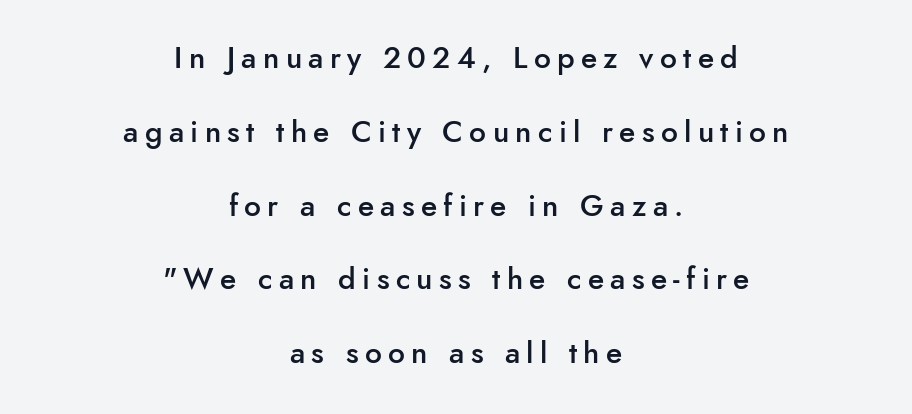
The image shows 30 px semibold sans-serif type, upright; set centered, loose line spacing (2.46x), unusually wide letter spacing (+0.21 em), not underlined; low stroke contrast and a small x-height.
